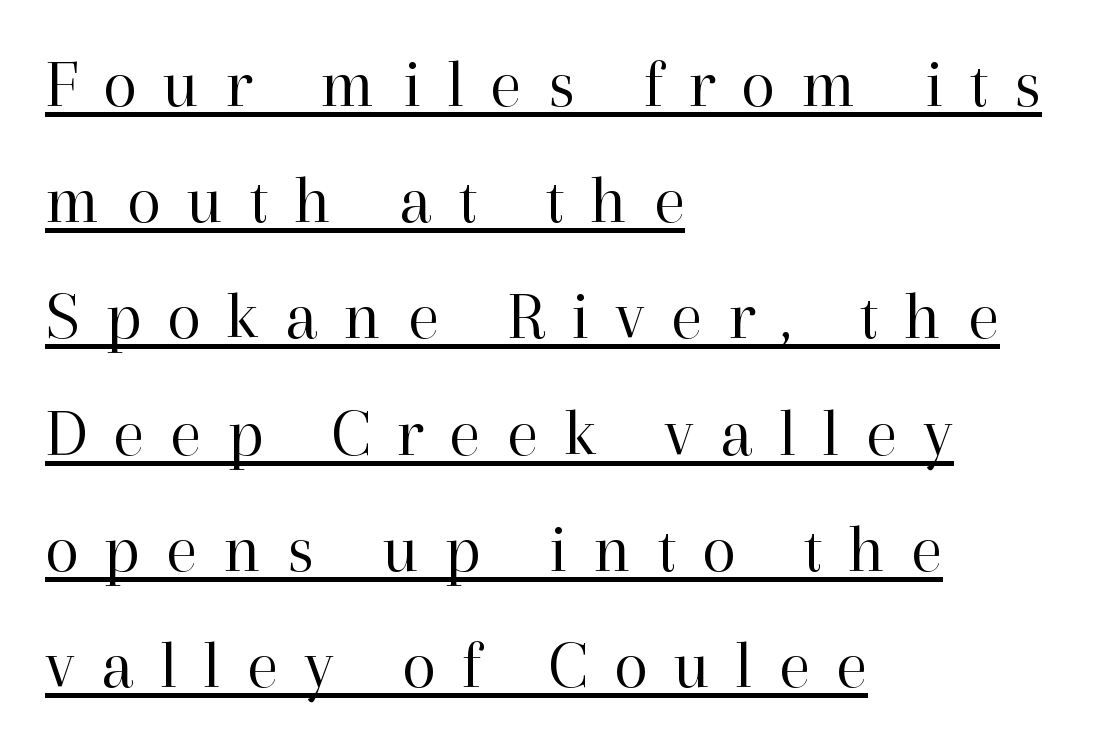
The image shows 70 px regular-weight serif type, upright; set left-aligned, normal line spacing (1.66x), unusually wide letter spacing (+0.37 em), underlined; high stroke contrast and a medium x-height.
